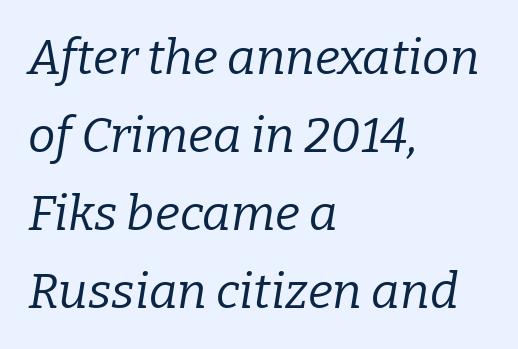
Q: Is the text bold? A: No.
Q: Is the text italic (slanted)? A: Yes, it leans right by about 9 degrees.
Q: Is the typeface a serif or a sans-serif typeface? A: Serif.
Q: Is the text underlined? A: No.
Q: How is the paragraph aligned? A: Left-aligned.
Q: Is the spacing between letters normal or unusually wide? A: Normal.
Q: Is the spacing between lines tight, normal or loose? A: Normal.
Q: Width (condensed, normal, or wide)? A: Normal.
Q: Stroke contrast? A: Low.
Q: x-height? A: Medium.
Q: Monospaced? A: No.
